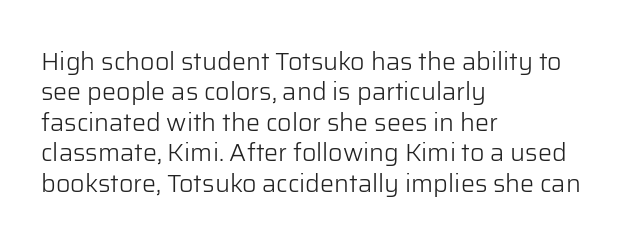
{"italic": "no", "bold": "no", "underline": "no", "align": "left", "line_spacing_ratio": 1.22, "letter_spacing": "normal", "letter_spacing_em": 0.0, "glyph_px": 25}
